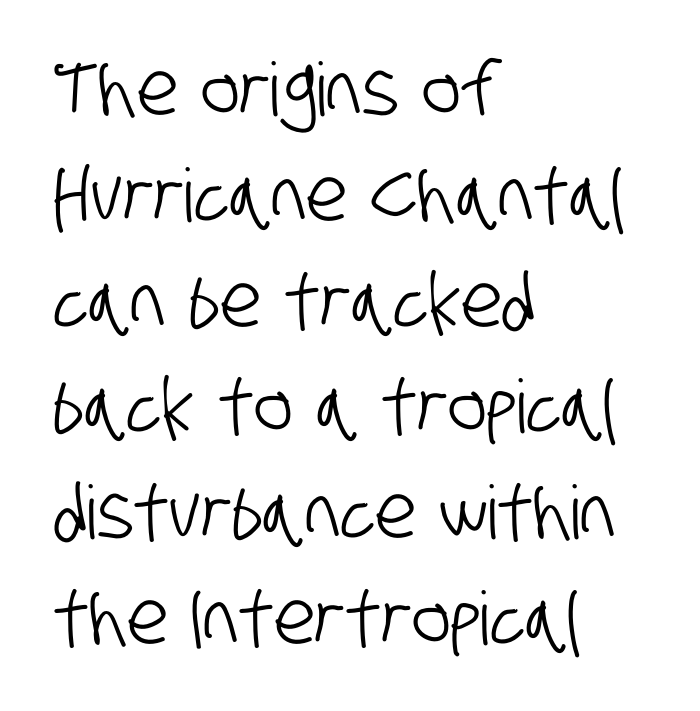
Q: Is the typeface a serif or a sans-serif typeface? A: Sans-serif.
Q: Is the text underlined? A: No.
Q: How is the paragraph aligned? A: Left-aligned.
Q: Is the spacing between letters normal or unusually wide? A: Normal.
Q: Is the spacing between lines tight, normal or loose? A: Normal.
Q: Width (condensed, normal, or wide)? A: Condensed.
Q: Stroke contrast? A: Low.
Q: x-height? A: Large.
Q: Monospaced? A: No.
